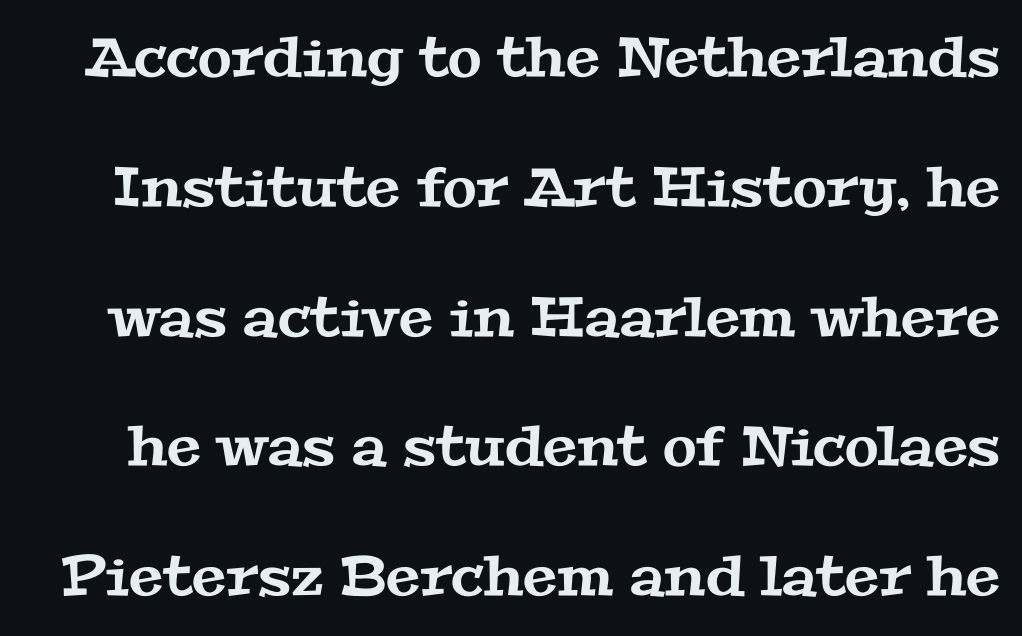
{"serif": "yes", "width": "wide", "stroke_contrast": "medium", "x_height": "medium", "monospaced": "no", "underline": "no", "line_spacing": "loose", "line_spacing_ratio": 2.36, "letter_spacing": "normal", "letter_spacing_em": 0.0, "glyph_px": 55}
